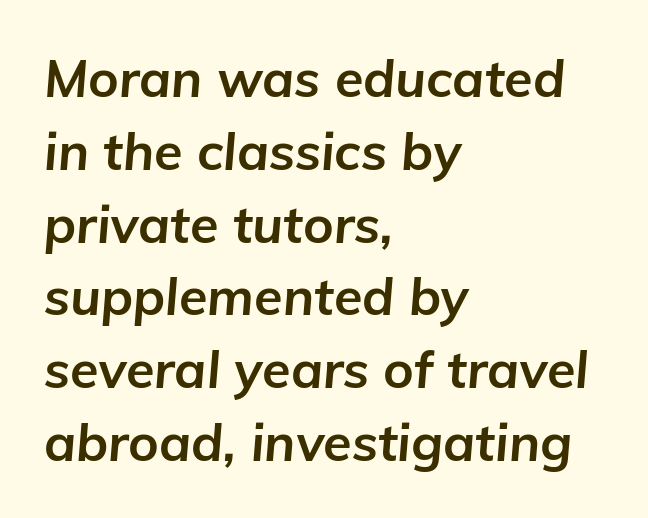
{"italic": "yes", "lean": "right", "slant_degrees": 5, "bold": "yes", "weight": "bold", "width": "normal", "stroke_contrast": "low", "x_height": "medium", "monospaced": "no", "underline": "no", "align": "left", "line_spacing": "normal", "line_spacing_ratio": 1.4, "letter_spacing": "normal", "letter_spacing_em": 0.0, "glyph_px": 52}
